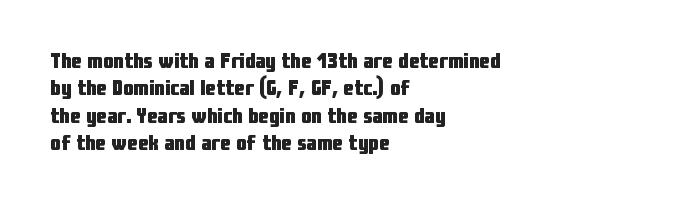
The rendering anchors every line to the left-hand side. This is the regular roman posture of the typeface. A normal amount of white space separates one row of letters from the next. The face used here is rendered with its standard letterfit. A clean baseline with only descenders dipping below it. The sample has been set heavy, in full bold.
